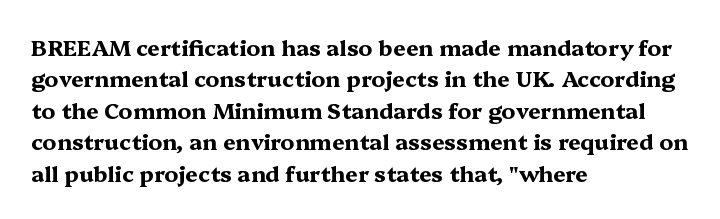
The image shows 22 px bold type, upright; set left-aligned, normal line spacing (1.43x), normal letter spacing, not underlined.
